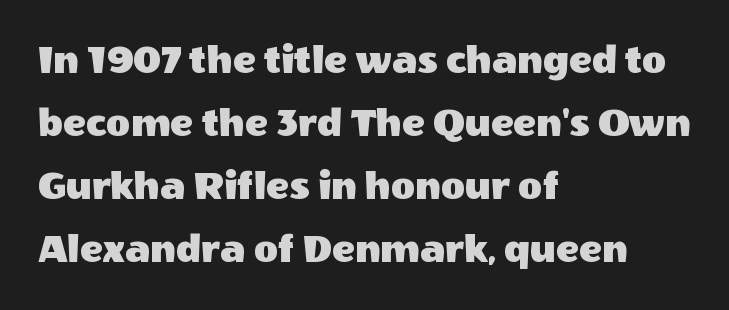
Q: Is the text italic (slanted)? A: No, it is upright.
Q: Is the typeface a serif or a sans-serif typeface? A: Sans-serif.
Q: Is the text underlined? A: No.
Q: How is the paragraph aligned? A: Left-aligned.
Q: Is the spacing between letters normal or unusually wide? A: Normal.
Q: Is the spacing between lines tight, normal or loose? A: Normal.
Q: Width (condensed, normal, or wide)? A: Normal.
Q: x-height? A: Large.
Q: Monospaced? A: No.
